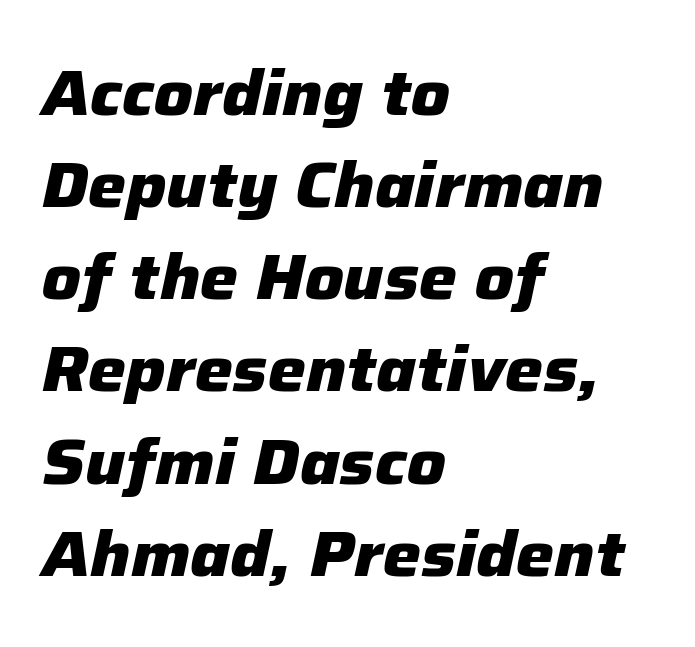
{"italic": "yes", "lean": "right", "slant_degrees": 12, "bold": "yes", "weight": "heavy", "width": "normal", "stroke_contrast": "low", "x_height": "medium", "monospaced": "no", "underline": "no", "align": "left", "line_spacing": "normal", "line_spacing_ratio": 1.44, "letter_spacing": "normal", "letter_spacing_em": 0.0, "glyph_px": 64}
